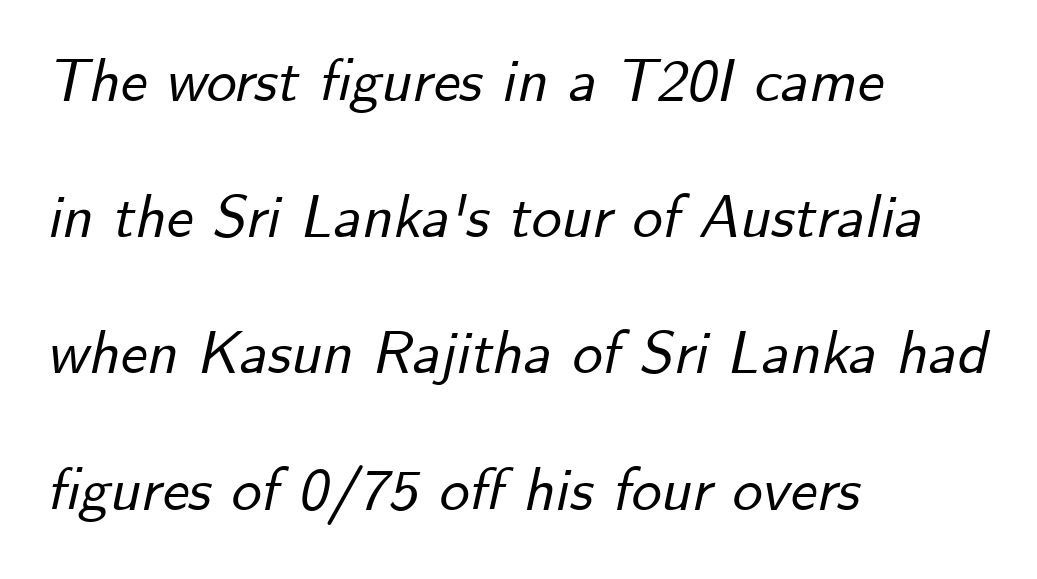
Q: Is the text italic (slanted)? A: Yes, it leans right by about 12 degrees.
Q: Is the text underlined? A: No.
Q: How is the paragraph aligned? A: Left-aligned.
Q: Is the spacing between letters normal or unusually wide? A: Normal.
Q: Is the spacing between lines tight, normal or loose? A: Loose.
Q: Width (condensed, normal, or wide)? A: Normal.
Q: Stroke contrast? A: Low.
Q: x-height? A: Small.
Q: Monospaced? A: No.
